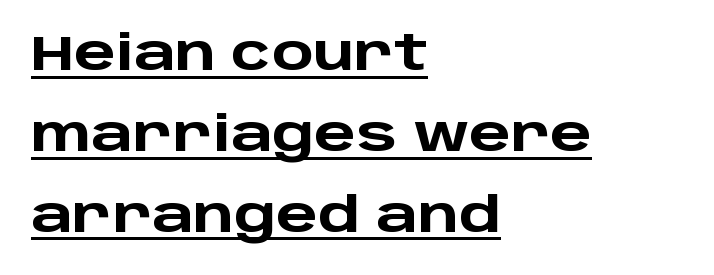
Q: Is the text bold? A: Yes.
Q: Is the text italic (slanted)? A: No, it is upright.
Q: Is the typeface a serif or a sans-serif typeface? A: Sans-serif.
Q: Is the text underlined? A: Yes.
Q: How is the paragraph aligned? A: Left-aligned.
Q: Is the spacing between letters normal or unusually wide? A: Normal.
Q: Is the spacing between lines tight, normal or loose? A: Normal.
Q: Width (condensed, normal, or wide)? A: Wide.
Q: Stroke contrast? A: Low.
Q: x-height? A: Large.
Q: Monospaced? A: No.
